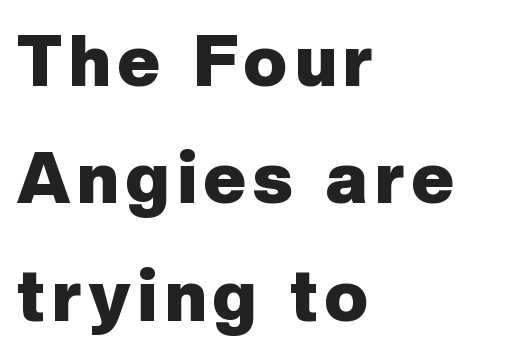
Designer's note — italics off, roman on. Are there feet on the stems? There aren't — it's a sans. Is the type bold? Yes — the strokes are clearly thick and heavy. Do the characters align in a grid? No, the font is proportional. Every row of glyphs begins at an identical x-position on the left. Each row of text sits above clean, open space.
